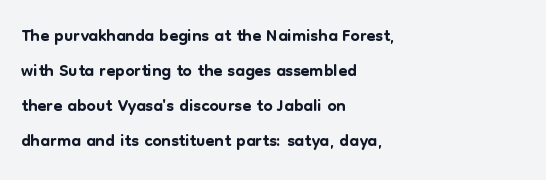
Q: Is the text italic (slanted)? A: No, it is upright.
Q: Is the text underlined? A: No.
Q: How is the paragraph aligned? A: Left-aligned.
Q: Is the spacing between letters normal or unusually wide? A: Normal.
Q: Is the spacing between lines tight, normal or loose? A: Normal.
